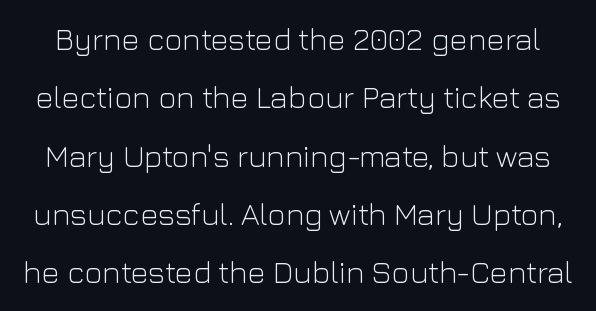
The font is comparable to plain body text, perhaps lighter. The gap between lines stays unmarked. The face used here is proportionally spaced, like ordinary book or web type. Upright lettering throughout.
